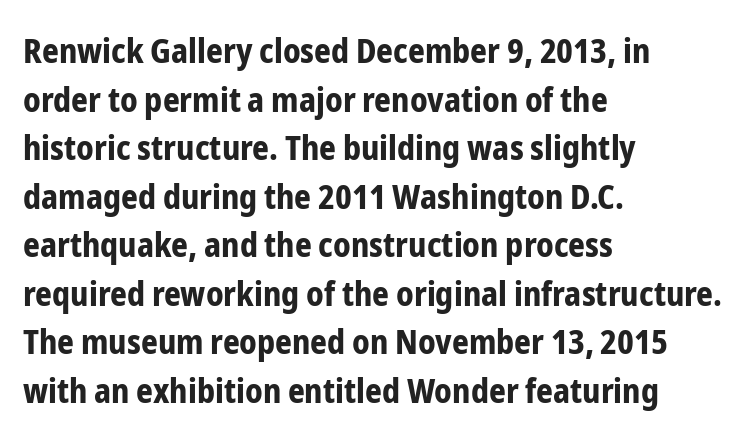
Q: Is the text bold? A: Yes.
Q: Is the text italic (slanted)? A: No, it is upright.
Q: Is the typeface a serif or a sans-serif typeface? A: Sans-serif.
Q: Is the text underlined? A: No.
Q: How is the paragraph aligned? A: Left-aligned.
Q: Is the spacing between letters normal or unusually wide? A: Normal.
Q: Is the spacing between lines tight, normal or loose? A: Normal.
Q: Width (condensed, normal, or wide)? A: Condensed.
Q: Stroke contrast? A: Low.
Q: x-height? A: Medium.
Q: Monospaced? A: No.
